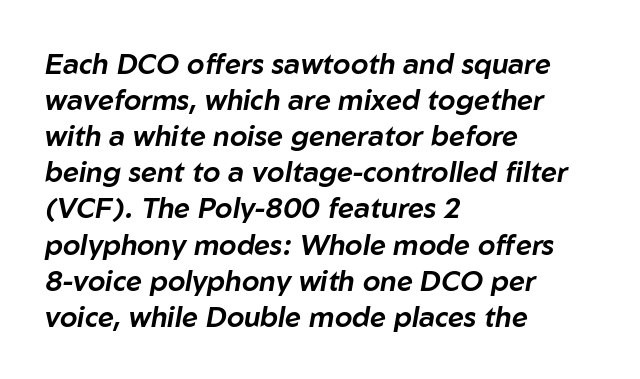
{"italic": "yes", "lean": "right", "slant_degrees": 10, "width": "normal", "stroke_contrast": "low", "x_height": "medium", "monospaced": "no", "underline": "no", "align": "left", "line_spacing": "normal", "line_spacing_ratio": 1.29, "letter_spacing": "normal", "letter_spacing_em": 0.0, "glyph_px": 28}
